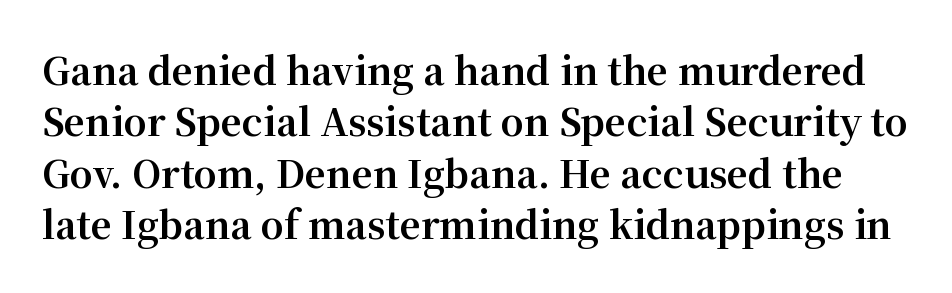
Serif or sans? Serif — the stroke terminals have little feet. Upright lettering throughout. Tracking here is standard; glyphs follow each other at the usual distance. Is the type bold? Yes — the strokes are clearly thick and heavy. Note the varied advance widths — an 'i' is clearly narrower than an 'm'. The space beneath each line is pristine and unruled.
